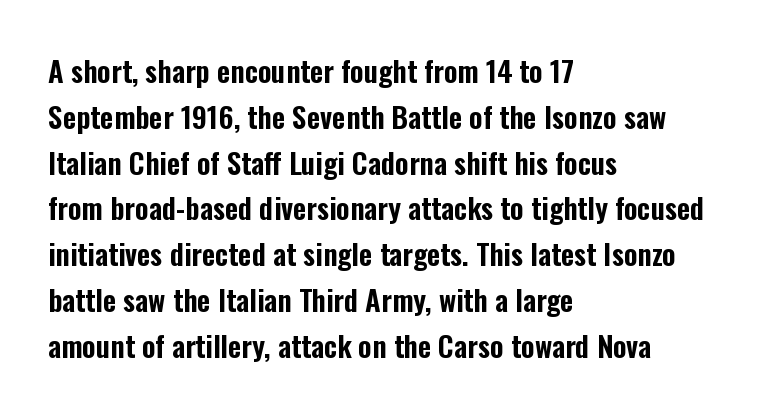
{"serif": "no", "italic": "no", "width": "condensed", "stroke_contrast": "low", "x_height": "medium", "monospaced": "no", "underline": "no", "align": "left", "line_spacing": "normal", "line_spacing_ratio": 1.58, "letter_spacing": "normal", "letter_spacing_em": 0.0, "glyph_px": 29}
